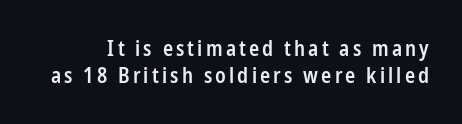
No word sits above an underline. Notice how the stems are strictly vertical — no italics here. Quick note: interline space is typical. Set as a demibold, roughly 600 on the weight scale.
